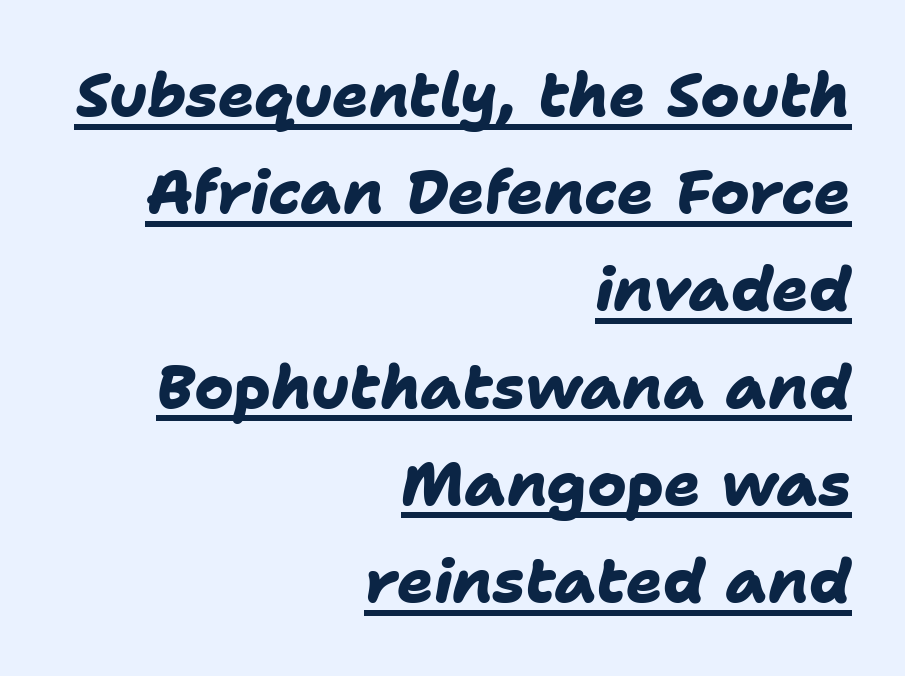
Pretty heavy lettering here — definitely bold. The passage shown stacks its lines at a standard gap. Does extra space separate the letters? No, they use regular spacing. Underlining? Definitely there. This sample has the flowing, uneven cadence of proportional lettering. No feet cap the strokes, marking this as sans-serif type.
